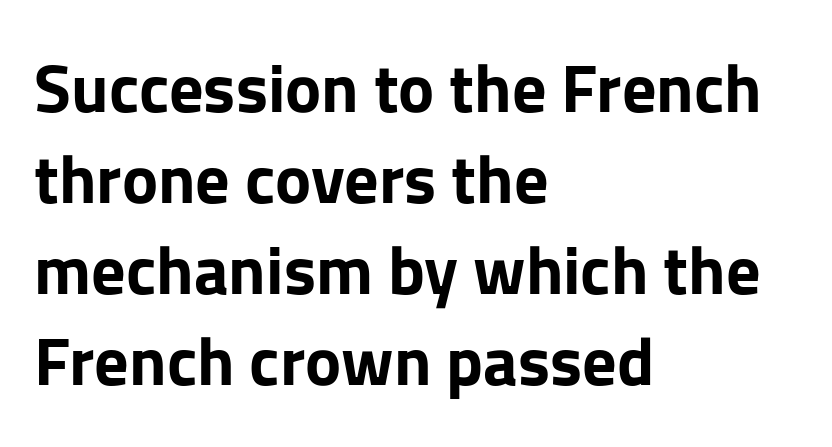
In terms of posture, this sample is upright. Words float on clear page, feet unadorned. Letterform terminals end flat and unadorned throughout the passage. What stands out about the letter spacing? Nothing — it is the standard amount. Evenly set lines give the paragraph a standard silhouette.
